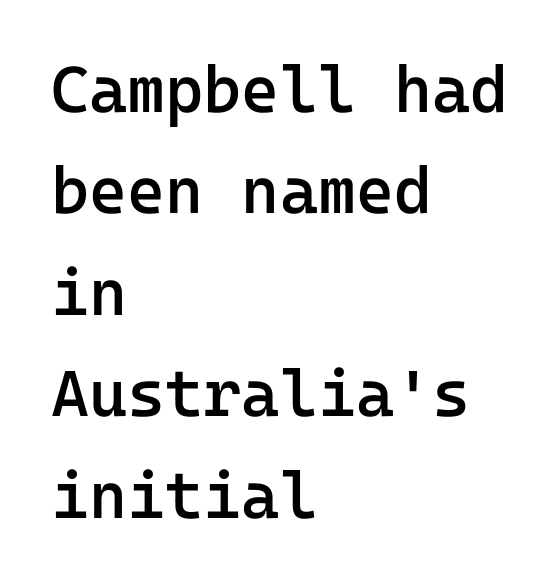
Default kerning and tracking; the words read as compact shapes. The rows are spaced the way most documents space them. Heft: intermediate — a semibold. Letters rest on an invisible, unmarked baseline. This sample has the even, mechanical cadence of fixed-width lettering.
